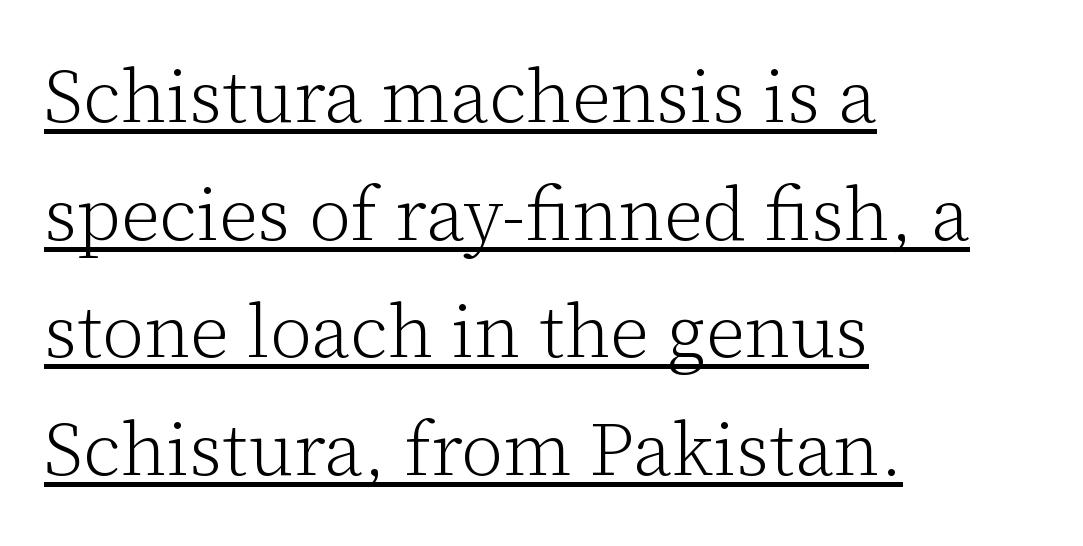
Every character sits straight up, as roman type does. The letters look calm and open, with moderate or lighter stems. Do the characters align in a grid? No, the font is proportional. Underline: present. Regular leading. The passage shown has conventional tracking throughout.
